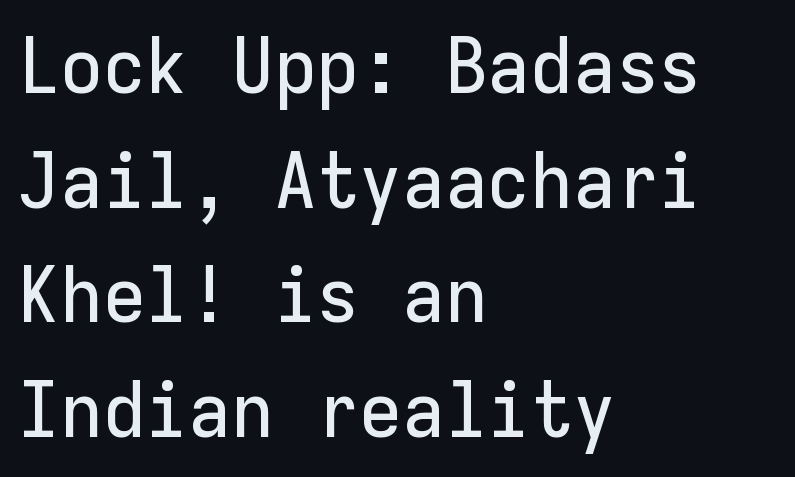
Q: Is the text italic (slanted)? A: No, it is upright.
Q: Is the typeface a serif or a sans-serif typeface? A: Sans-serif.
Q: Is the text underlined? A: No.
Q: How is the paragraph aligned? A: Left-aligned.
Q: Is the spacing between letters normal or unusually wide? A: Normal.
Q: Is the spacing between lines tight, normal or loose? A: Normal.
Q: Width (condensed, normal, or wide)? A: Normal.
Q: Stroke contrast? A: Low.
Q: x-height? A: Medium.
Q: Monospaced? A: Yes.
